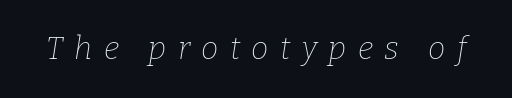
{"serif": "yes", "italic": "yes", "lean": "right", "slant_degrees": 9, "bold": "no", "weight": "thin", "width": "normal", "stroke_contrast": "low", "x_height": "medium", "monospaced": "no", "underline": "no", "letter_spacing": "wide", "letter_spacing_em": 0.37, "glyph_px": 31}
